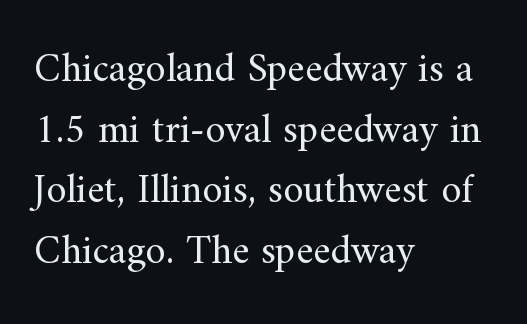
Q: Is the text bold? A: No.
Q: Is the text italic (slanted)? A: No, it is upright.
Q: Is the typeface a serif or a sans-serif typeface? A: Serif.
Q: Is the text underlined? A: No.
Q: How is the paragraph aligned? A: Left-aligned.
Q: Is the spacing between letters normal or unusually wide? A: Normal.
Q: Is the spacing between lines tight, normal or loose? A: Normal.
Q: Width (condensed, normal, or wide)? A: Normal.
Q: Stroke contrast? A: Medium.
Q: x-height? A: Small.
Q: Monospaced? A: No.
